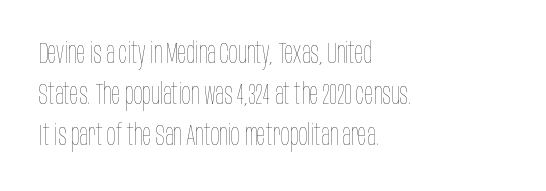
{"italic": "no", "bold": "no", "weight": "thin", "width": "condensed", "stroke_contrast": "low", "x_height": "large", "monospaced": "no", "underline": "no", "align": "left", "line_spacing": "normal", "line_spacing_ratio": 1.41, "letter_spacing": "normal", "letter_spacing_em": 0.0, "glyph_px": 29}
